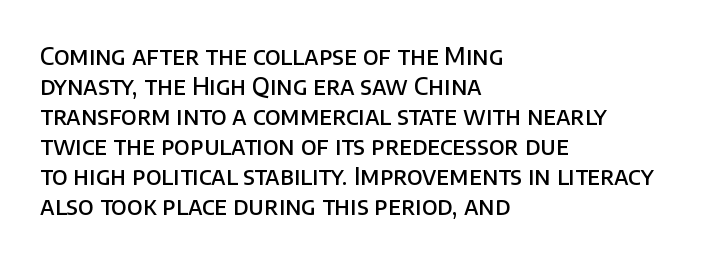
The image shows 24 px text type, upright; set left-aligned, normal line spacing (1.25x), normal letter spacing, not underlined.
